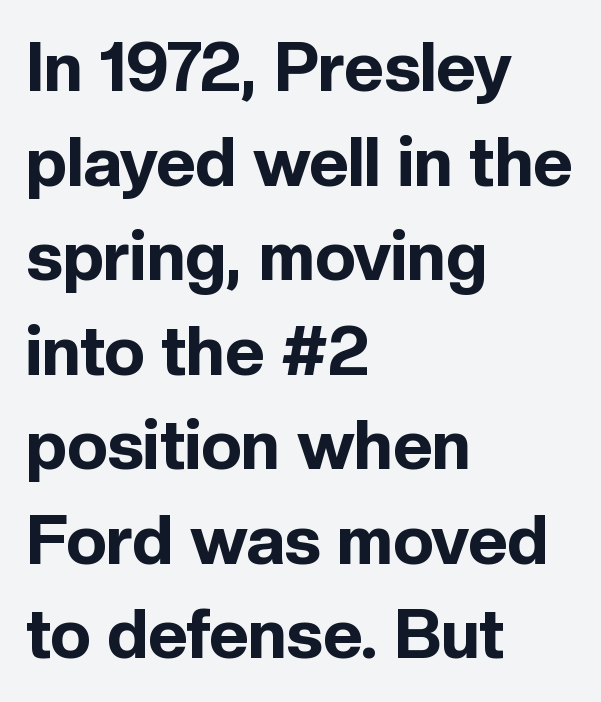
Q: Is the text bold? A: Yes.
Q: Is the text italic (slanted)? A: No, it is upright.
Q: Is the typeface a serif or a sans-serif typeface? A: Sans-serif.
Q: Is the text underlined? A: No.
Q: How is the paragraph aligned? A: Left-aligned.
Q: Is the spacing between letters normal or unusually wide? A: Normal.
Q: Is the spacing between lines tight, normal or loose? A: Normal.
Q: Width (condensed, normal, or wide)? A: Normal.
Q: x-height? A: Medium.
Q: Monospaced? A: No.
